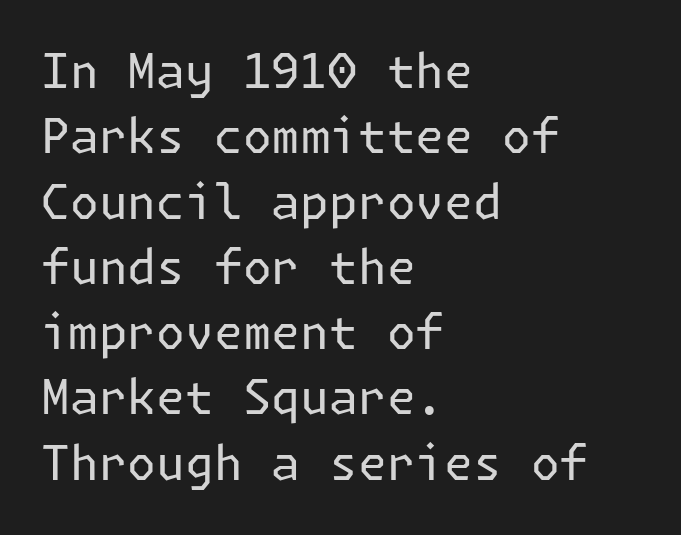
Q: Is the text bold? A: No.
Q: Is the text italic (slanted)? A: No, it is upright.
Q: Is the typeface a serif or a sans-serif typeface? A: Sans-serif.
Q: Is the text underlined? A: No.
Q: How is the paragraph aligned? A: Left-aligned.
Q: Is the spacing between letters normal or unusually wide? A: Normal.
Q: Is the spacing between lines tight, normal or loose? A: Normal.
Q: Width (condensed, normal, or wide)? A: Normal.
Q: Stroke contrast? A: Low.
Q: x-height? A: Medium.
